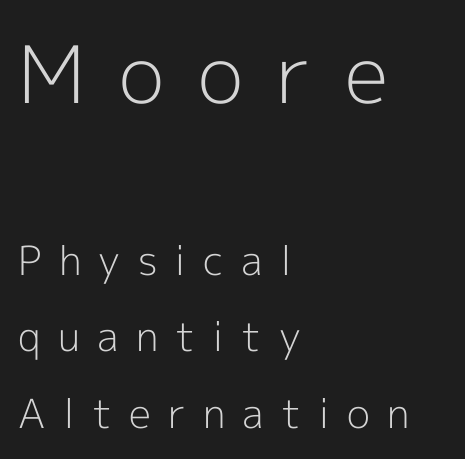
The image shows 79 px light sans-serif type, upright; set left-aligned, loose line spacing (1.91x), unusually wide letter spacing (+0.43 em), not underlined; the first (top) block is 1.98x larger; a medium x-height.
